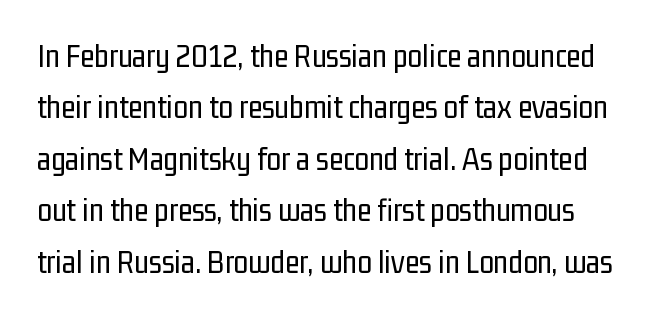
{"serif": "no", "italic": "no", "bold": "no", "weight": "regular", "width": "condensed", "stroke_contrast": "low", "x_height": "medium", "monospaced": "no", "underline": "no", "line_spacing": "normal", "line_spacing_ratio": 1.56, "letter_spacing": "normal", "letter_spacing_em": 0.0, "glyph_px": 33}
